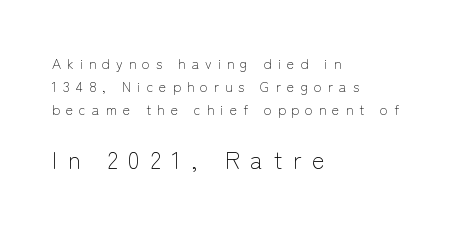
{"italic": "no", "bold": "no", "underline": "no", "align": "left", "line_spacing": "normal", "line_spacing_ratio": 1.66, "letter_spacing": "wide", "letter_spacing_em": 0.43, "larger_block": "second", "size_ratio": 1.71, "glyph_px": 24}
